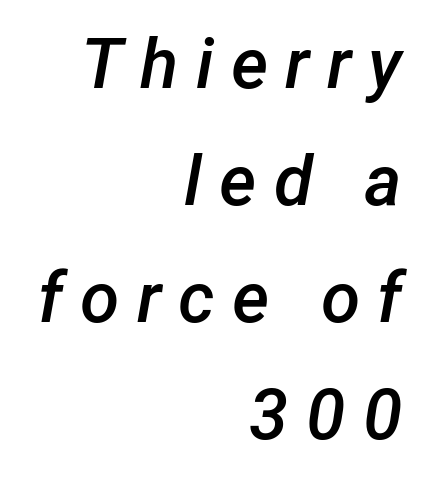
Compared with an ordinary text face, these strokes are moderately heavier — a semibold. The words here are not underlined. If you drew a ruler down the right edge, every line would touch it. Words appear elongated and porous because spacing is wide. The passage shown stacks its lines at a standard gap.
